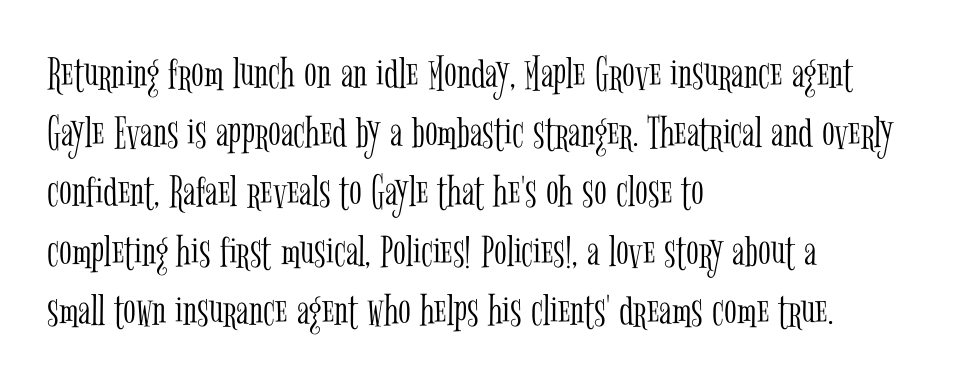
Each stroke keeps to a modest, everyday thickness or less. The typesetter chose a ragged-right arrangement here. The rendering uses natural spacing where letterforms have individual widths. Underline: absent. Leading: standard. The letters stand upright; this is a roman face.
